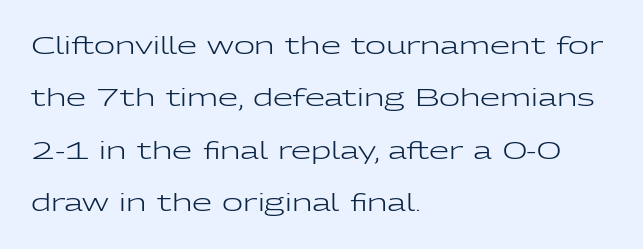
Q: Is the text bold? A: No.
Q: Is the text italic (slanted)? A: No, it is upright.
Q: Is the text underlined? A: No.
Q: How is the paragraph aligned? A: Left-aligned.
Q: Is the spacing between letters normal or unusually wide? A: Normal.
Q: Is the spacing between lines tight, normal or loose? A: Loose.
